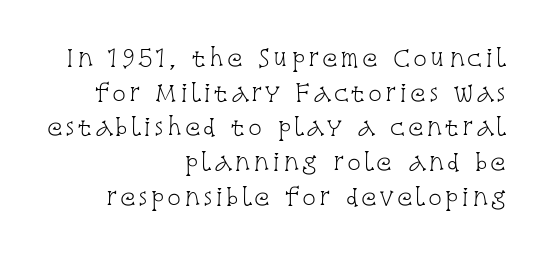
The image shows 23 px text type, upright; set right-aligned, normal line spacing (1.51x), not underlined.
